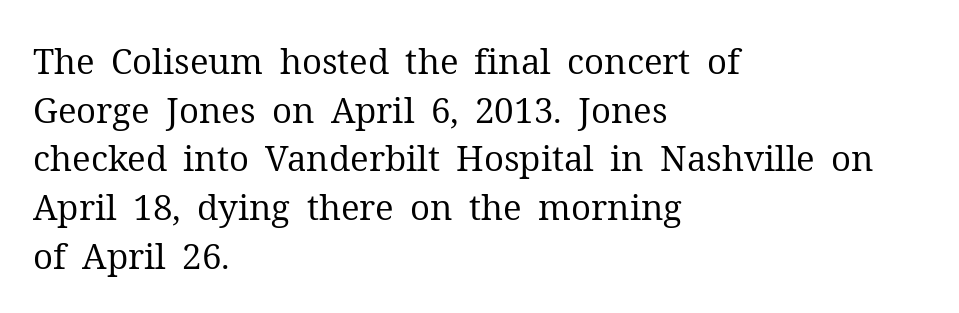
{"serif": "yes", "italic": "no", "bold": "no", "weight": "regular", "width": "normal", "stroke_contrast": "medium", "x_height": "medium", "monospaced": "no", "underline": "no", "align": "left", "line_spacing": "normal", "line_spacing_ratio": 1.39, "letter_spacing": "normal", "letter_spacing_em": 0.0, "glyph_px": 35}
